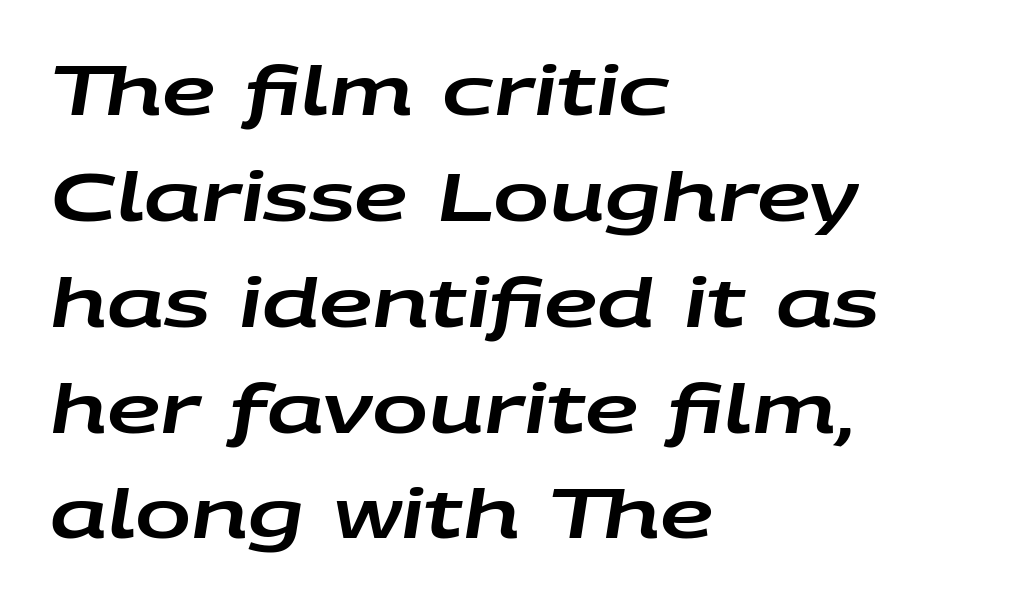
The image shows 67 px wide type, italic (leaning right); set left-aligned, normal line spacing (1.58x), normal letter spacing, not underlined; low stroke contrast and a large x-height.
